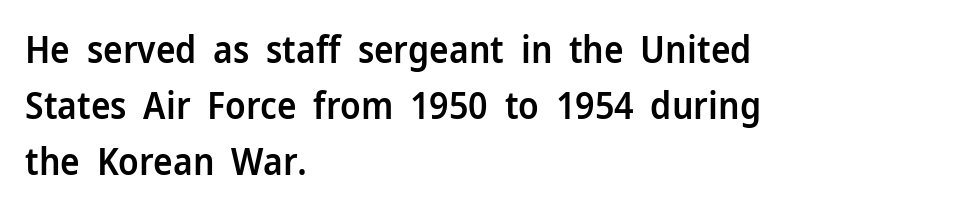
The face used here is proportionally spaced, like ordinary book or web type. Grotesque or geometric, the face here clearly has no serifs. In terms of weight, the rendering is demibold, just under bold. The paragraph shown leans on its left margin. The letters sit at their default tracking, neither squeezed nor spread.
